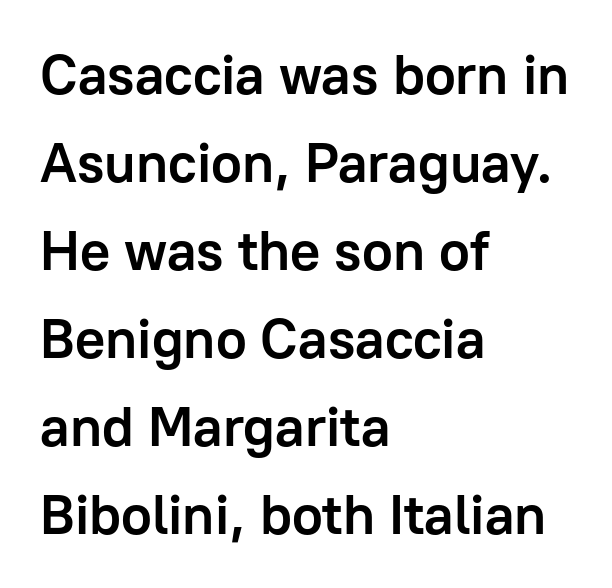
Q: Is the text bold? A: Yes.
Q: Is the text italic (slanted)? A: No, it is upright.
Q: Is the typeface a serif or a sans-serif typeface? A: Sans-serif.
Q: Is the text underlined? A: No.
Q: How is the paragraph aligned? A: Left-aligned.
Q: Is the spacing between letters normal or unusually wide? A: Normal.
Q: Is the spacing between lines tight, normal or loose? A: Normal.
Q: Width (condensed, normal, or wide)? A: Normal.
Q: Stroke contrast? A: Low.
Q: x-height? A: Medium.
Q: Monospaced? A: No.
